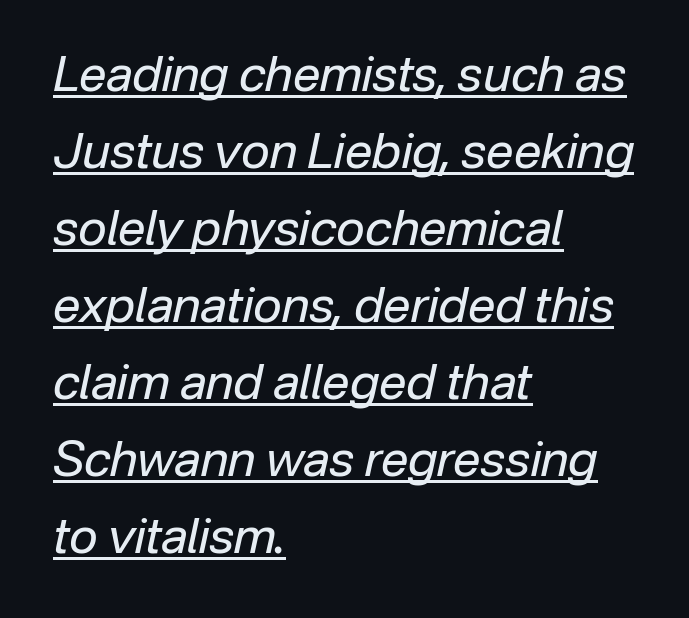
The image shows 49 px regular-weight type, italic (leaning right); set left-aligned, normal line spacing (1.57x), normal letter spacing, underlined; low stroke contrast and a medium x-height.
